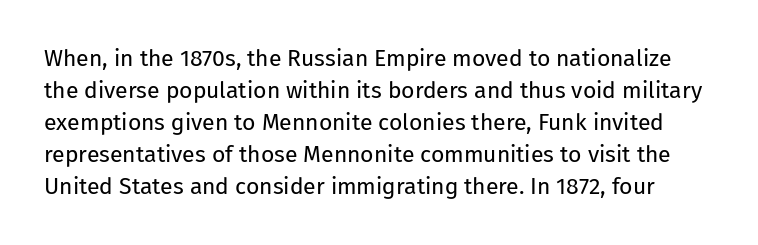
{"italic": "no", "bold": "no", "underline": "no", "line_spacing": "normal", "line_spacing_ratio": 1.39, "letter_spacing": "normal", "letter_spacing_em": 0.0, "glyph_px": 23}
